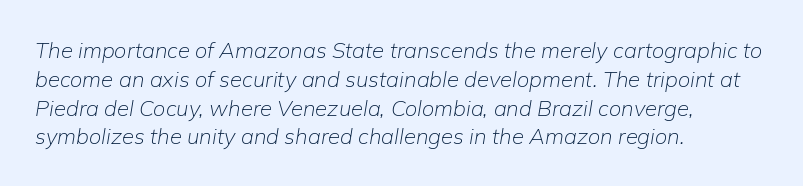
{"italic": "yes", "lean": "right", "slant_degrees": 9, "bold": "no", "underline": "no", "align": "left", "line_spacing": "normal", "line_spacing_ratio": 1.31, "letter_spacing": "normal", "letter_spacing_em": 0.0, "glyph_px": 22}
